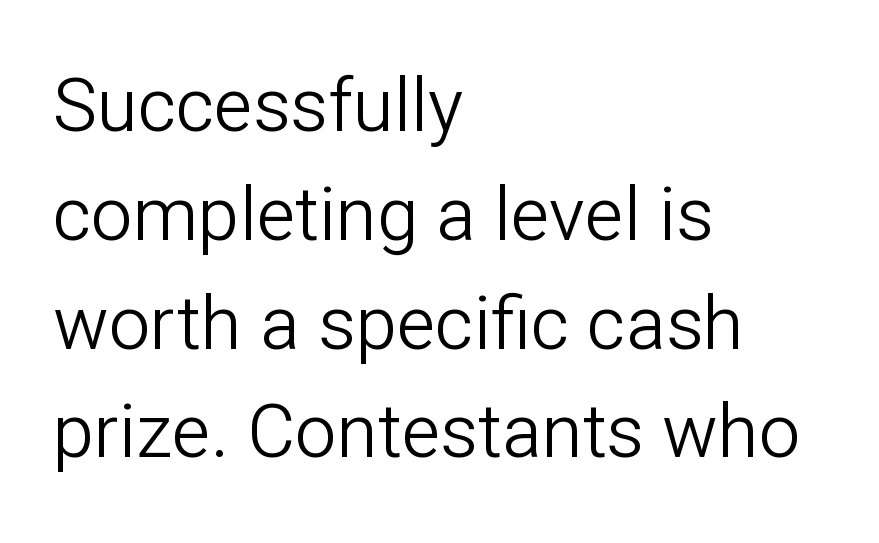
Q: Is the text bold? A: No.
Q: Is the text italic (slanted)? A: No, it is upright.
Q: Is the typeface a serif or a sans-serif typeface? A: Sans-serif.
Q: Is the text underlined? A: No.
Q: How is the paragraph aligned? A: Left-aligned.
Q: Is the spacing between letters normal or unusually wide? A: Normal.
Q: Is the spacing between lines tight, normal or loose? A: Normal.
Q: Width (condensed, normal, or wide)? A: Normal.
Q: Stroke contrast? A: Low.
Q: x-height? A: Medium.
Q: Monospaced? A: No.
